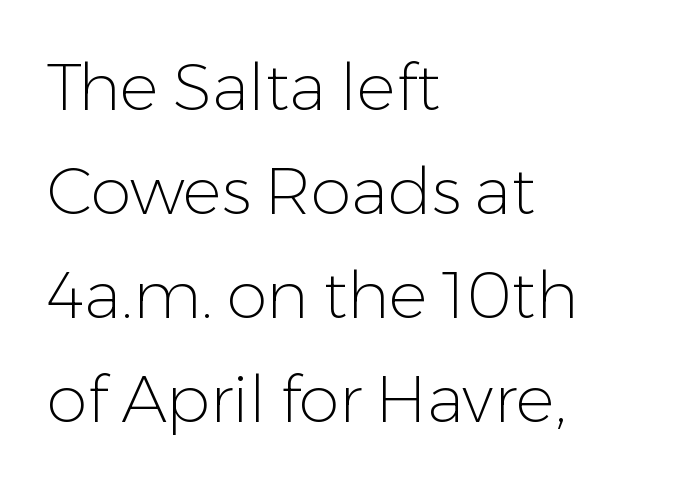
Q: Is the text bold? A: No.
Q: Is the text italic (slanted)? A: No, it is upright.
Q: Is the typeface a serif or a sans-serif typeface? A: Sans-serif.
Q: Is the text underlined? A: No.
Q: How is the paragraph aligned? A: Left-aligned.
Q: Is the spacing between letters normal or unusually wide? A: Normal.
Q: Is the spacing between lines tight, normal or loose? A: Normal.
Q: Width (condensed, normal, or wide)? A: Normal.
Q: Stroke contrast? A: Low.
Q: x-height? A: Medium.
Q: Monospaced? A: No.
